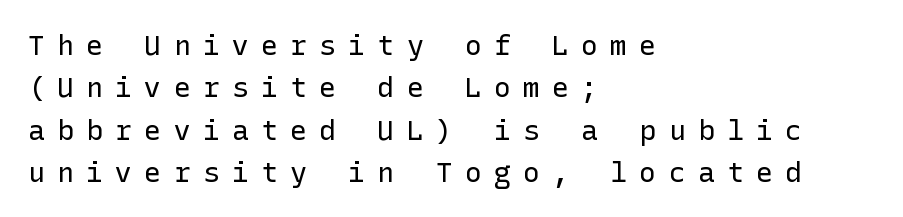
{"serif": "no", "italic": "no", "bold": "no", "weight": "regular", "width": "normal", "stroke_contrast": "low", "x_height": "medium", "underline": "no", "align": "left", "line_spacing": "normal", "line_spacing_ratio": 1.51, "letter_spacing": "wide", "letter_spacing_em": 0.44, "glyph_px": 28}
